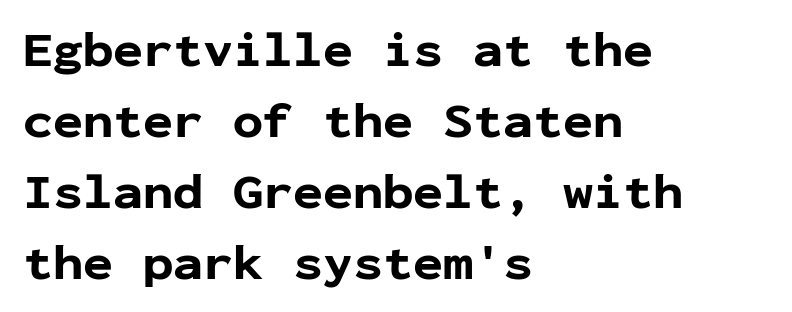
Q: Is the text bold? A: Yes.
Q: Is the text italic (slanted)? A: No, it is upright.
Q: Is the typeface a serif or a sans-serif typeface? A: Sans-serif.
Q: Is the text underlined? A: No.
Q: How is the paragraph aligned? A: Left-aligned.
Q: Is the spacing between letters normal or unusually wide? A: Normal.
Q: Is the spacing between lines tight, normal or loose? A: Normal.
Q: Width (condensed, normal, or wide)? A: Normal.
Q: Stroke contrast? A: Low.
Q: x-height? A: Medium.
Q: Monospaced? A: Yes.
